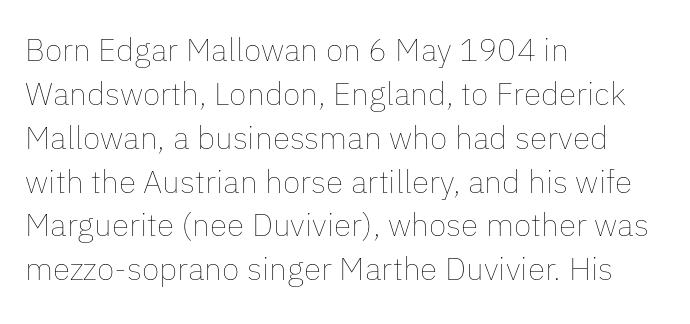
The image shows 32 px thin type, upright; set left-aligned, normal line spacing (1.37x), normal letter spacing, not underlined; low stroke contrast and a medium x-height.
